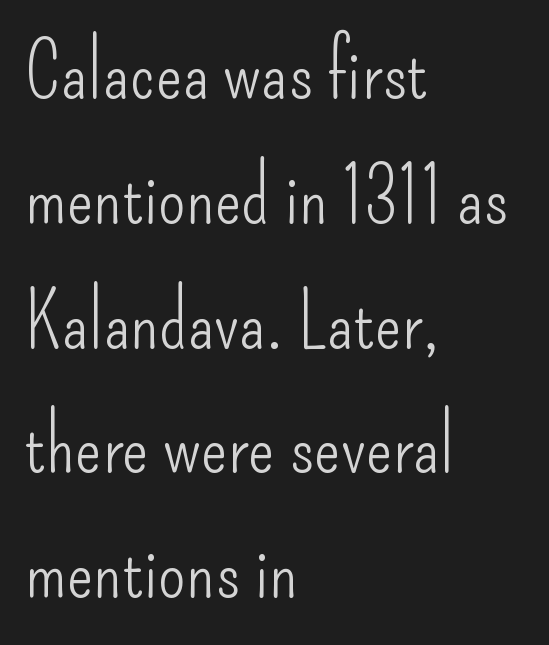
What's the leading like? Ordinary, nothing unusual. No feet cap the strokes, marking this as sans-serif type. The letterforms sit shoulder to shoulder at normal distance. Type without underlining.
